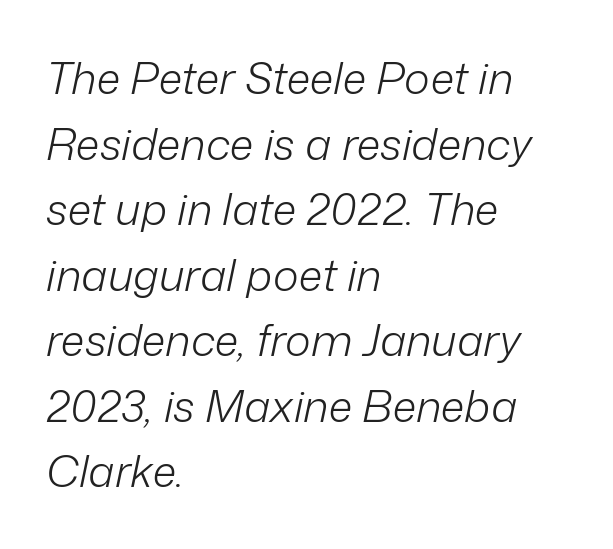
The image shows 44 px light type, italic (leaning right); set left-aligned, normal line spacing (1.49x), normal letter spacing, not underlined; low stroke contrast and a medium x-height.
